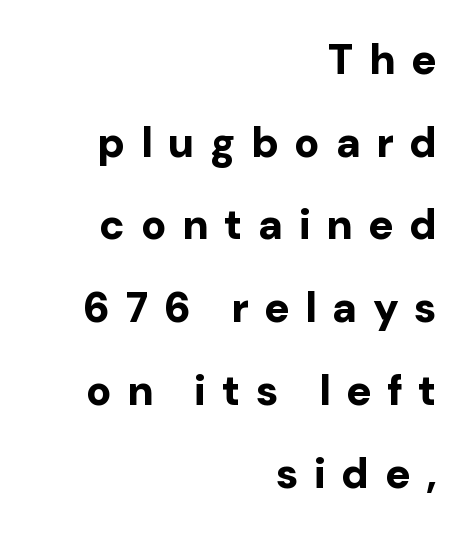
Q: Is the text bold? A: Yes.
Q: Is the text italic (slanted)? A: No, it is upright.
Q: Is the typeface a serif or a sans-serif typeface? A: Sans-serif.
Q: Is the text underlined? A: No.
Q: How is the paragraph aligned? A: Right-aligned.
Q: Is the spacing between letters normal or unusually wide? A: Unusually wide.
Q: Is the spacing between lines tight, normal or loose? A: Loose.
Q: Width (condensed, normal, or wide)? A: Normal.
Q: Stroke contrast? A: Low.
Q: x-height? A: Medium.
Q: Monospaced? A: No.
